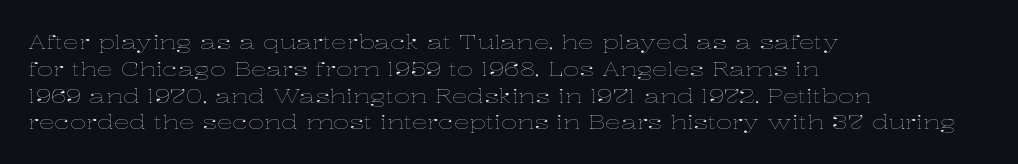
{"italic": "no", "bold": "no", "underline": "no", "align": "left", "line_spacing": "normal", "line_spacing_ratio": 1.34, "letter_spacing": "normal", "letter_spacing_em": 0.0, "glyph_px": 20}
